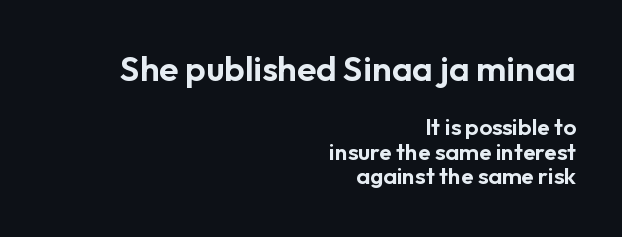
Q: Is the text italic (slanted)? A: No, it is upright.
Q: Is the typeface a serif or a sans-serif typeface? A: Sans-serif.
Q: Is the text underlined? A: No.
Q: How is the paragraph aligned? A: Right-aligned.
Q: Is the spacing between letters normal or unusually wide? A: Normal.
Q: Is the spacing between lines tight, normal or loose? A: Tight.
Q: Which block of text is set in a larger size, the first (top) or the second (bottom)? A: The first (top) one.
Q: Width (condensed, normal, or wide)? A: Normal.
Q: Stroke contrast? A: Low.
Q: x-height? A: Medium.
Q: Monospaced? A: No.
